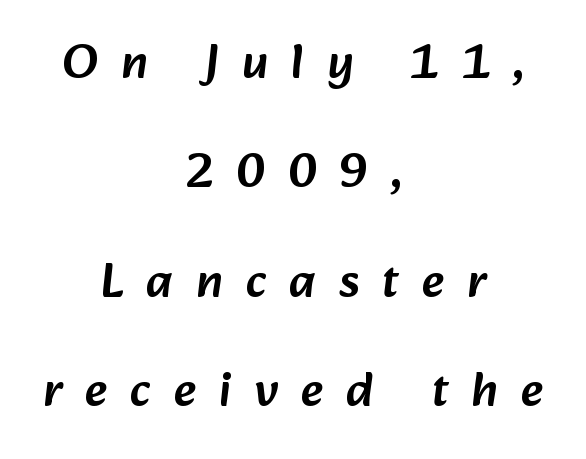
The passage shown stacks its lines with a broad gap. These lines are centered, leaving both edges ragged. The gaps between neighbouring characters are conspicuously large. Check where the strokes stop: nothing finishes them off — pure sans.
